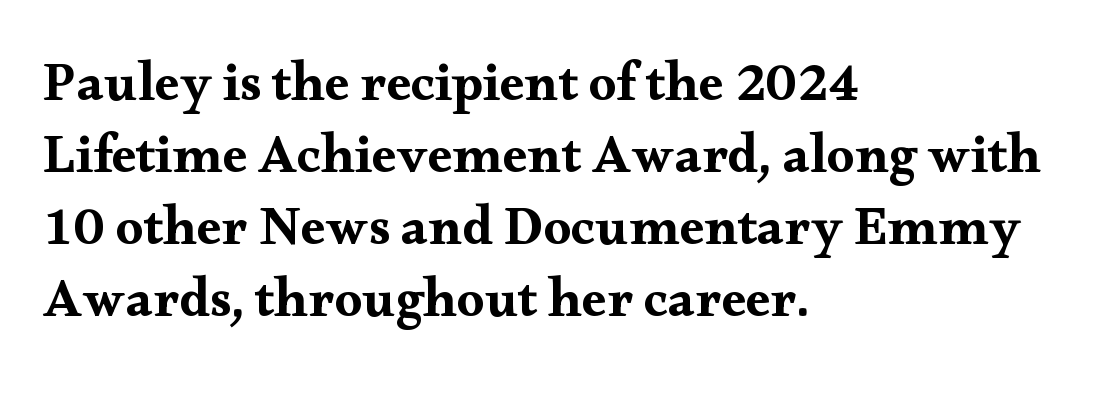
The image shows 55 px wide serif type, upright; set left-aligned, normal line spacing (1.31x), normal letter spacing, not underlined; medium stroke contrast and a small x-height.
